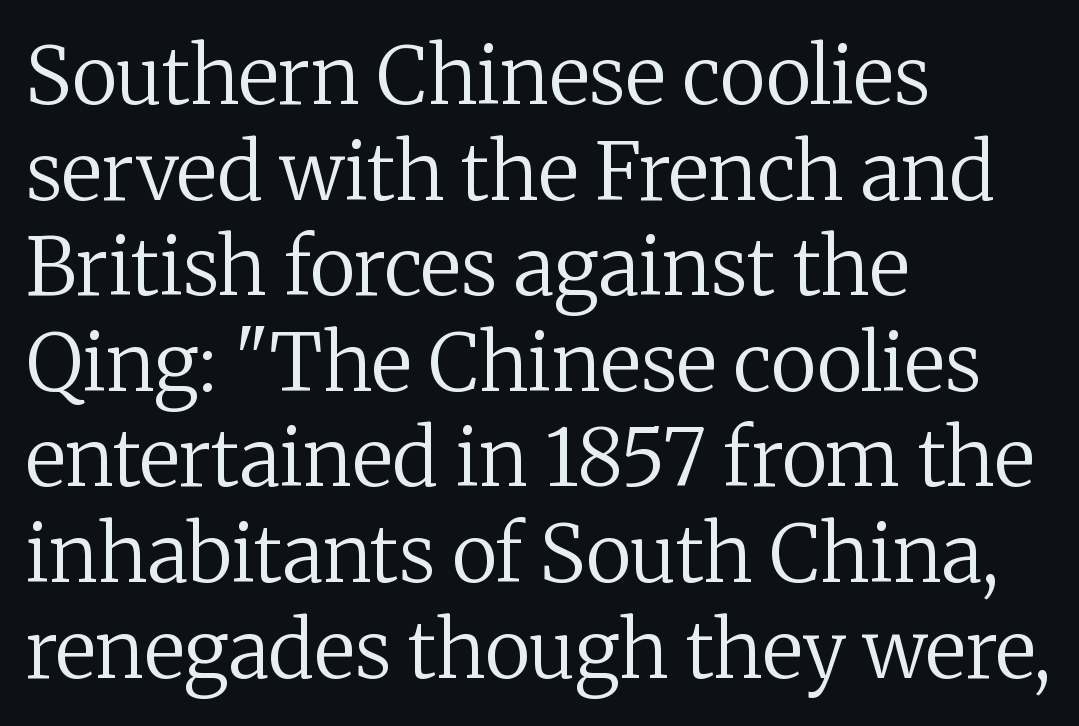
The line texture is even and compact thanks to regular tracking. The setting favours the left margin, as ordinary paragraphs usually do. Here the designer chose a conventional face with non-uniform glyph widths. A clean baseline with only descenders dipping below it.
